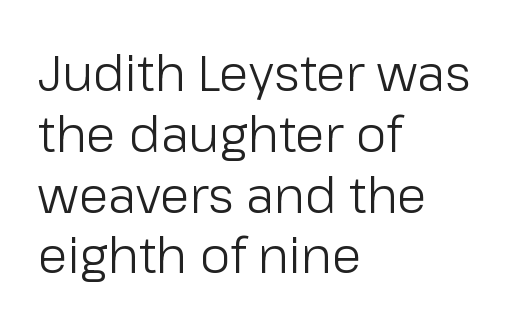
Q: Is the text bold? A: No.
Q: Is the text italic (slanted)? A: No, it is upright.
Q: Is the typeface a serif or a sans-serif typeface? A: Sans-serif.
Q: Is the text underlined? A: No.
Q: How is the paragraph aligned? A: Left-aligned.
Q: Is the spacing between letters normal or unusually wide? A: Normal.
Q: Width (condensed, normal, or wide)? A: Normal.
Q: Stroke contrast? A: Low.
Q: x-height? A: Medium.
Q: Monospaced? A: No.
